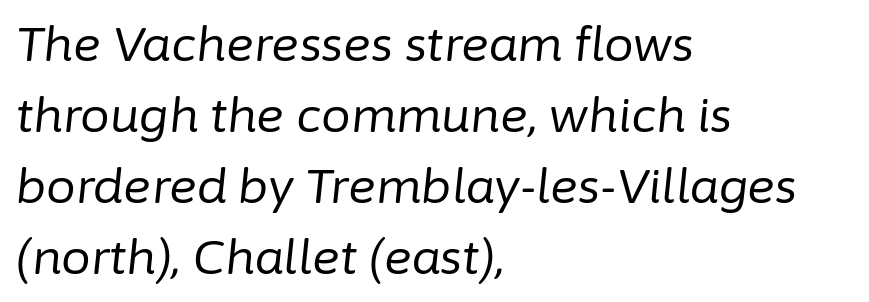
Q: Is the text bold? A: No.
Q: Is the text italic (slanted)? A: Yes, it leans right by about 6 degrees.
Q: Is the text underlined? A: No.
Q: How is the paragraph aligned? A: Left-aligned.
Q: Is the spacing between letters normal or unusually wide? A: Normal.
Q: Is the spacing between lines tight, normal or loose? A: Normal.
Q: Width (condensed, normal, or wide)? A: Normal.
Q: Stroke contrast? A: Low.
Q: x-height? A: Medium.
Q: Monospaced? A: No.
